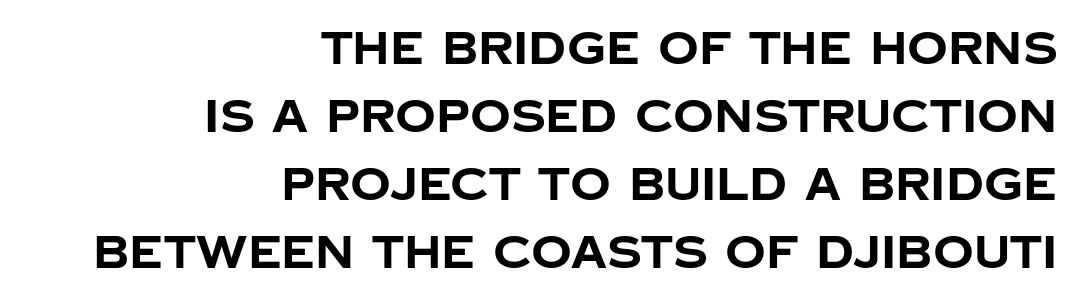
{"serif": "no", "italic": "no", "bold": "yes", "weight": "bold", "width": "normal", "stroke_contrast": "low", "x_height": "large", "monospaced": "no", "underline": "no", "align": "right", "line_spacing": "normal", "line_spacing_ratio": 1.51, "letter_spacing": "normal", "letter_spacing_em": 0.0, "glyph_px": 45}
